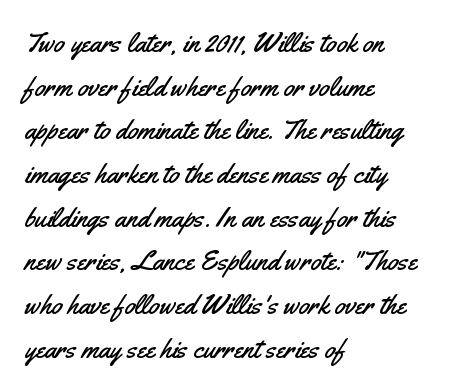
The image shows 28 px condensed sans-serif type; set left-aligned, normal line spacing (1.56x), normal letter spacing, not underlined; medium stroke contrast and a small x-height.
